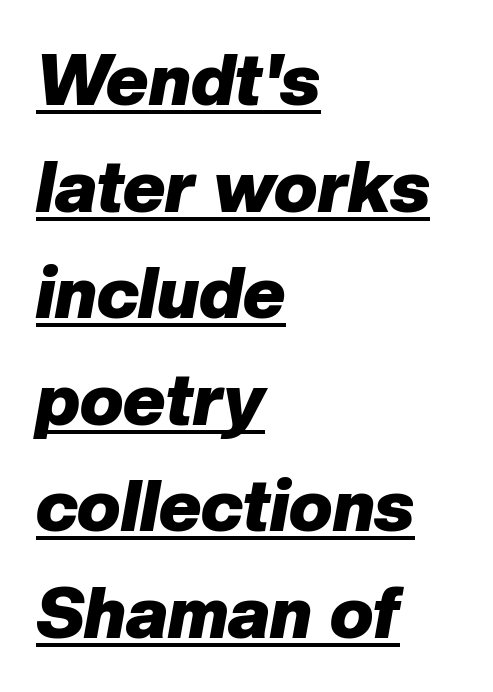
The passage shown is typed in a proportional face where columns would drift. The typesetting leans heavy: a genuine bold. Designer's note — italics engaged. The vertical gap from one line to the next is medium.
